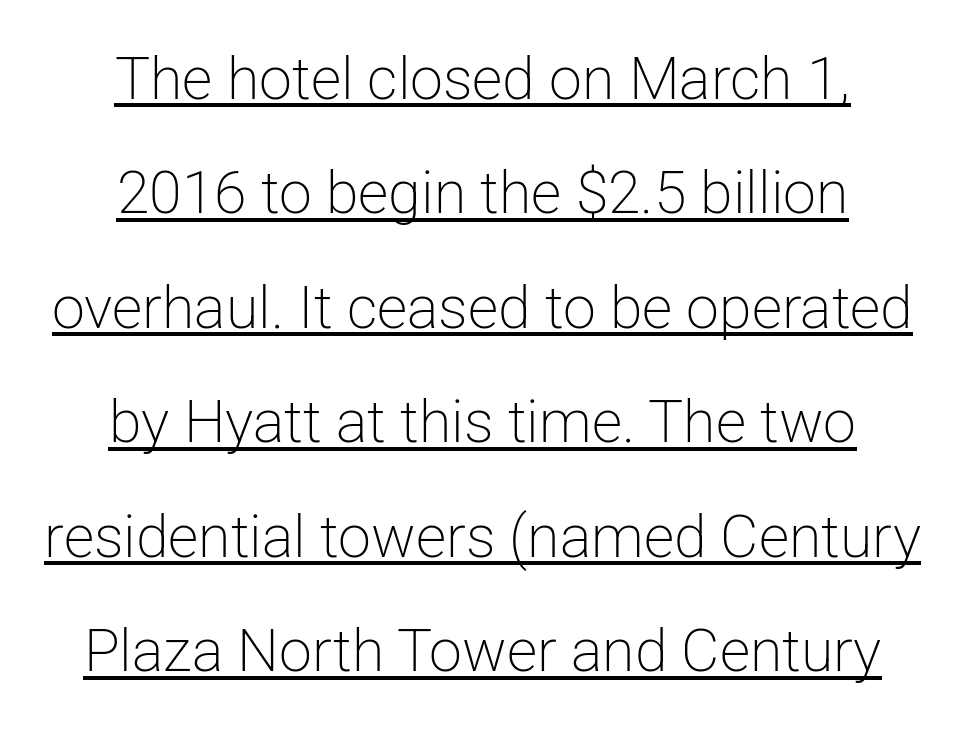
Q: Is the text bold? A: No.
Q: Is the text italic (slanted)? A: No, it is upright.
Q: Is the typeface a serif or a sans-serif typeface? A: Sans-serif.
Q: Is the text underlined? A: Yes.
Q: How is the paragraph aligned? A: Centered.
Q: Is the spacing between letters normal or unusually wide? A: Normal.
Q: Is the spacing between lines tight, normal or loose? A: Loose.
Q: Width (condensed, normal, or wide)? A: Normal.
Q: Stroke contrast? A: Low.
Q: x-height? A: Medium.
Q: Monospaced? A: No.
